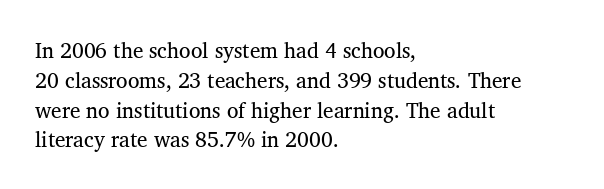
Q: Is the text bold? A: No.
Q: Is the text italic (slanted)? A: No, it is upright.
Q: Is the text underlined? A: No.
Q: How is the paragraph aligned? A: Left-aligned.
Q: Is the spacing between letters normal or unusually wide? A: Normal.
Q: Is the spacing between lines tight, normal or loose? A: Normal.
